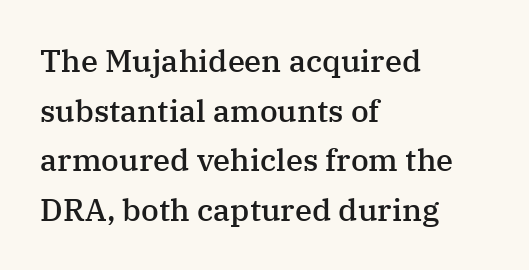
{"serif": "yes", "italic": "no", "bold": "semi", "weight": "semibold", "width": "normal", "stroke_contrast": "medium", "x_height": "medium", "monospaced": "no", "underline": "no", "align": "left", "line_spacing": "normal", "line_spacing_ratio": 1.6, "letter_spacing": "normal", "letter_spacing_em": 0.0, "glyph_px": 31}
